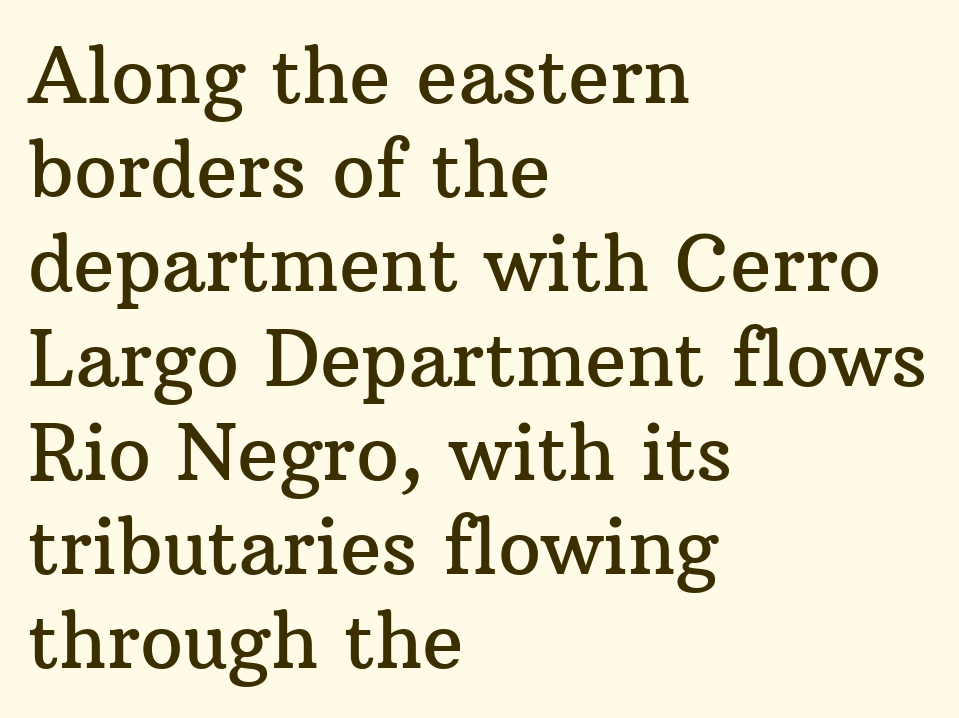
{"serif": "yes", "italic": "no", "width": "normal", "stroke_contrast": "medium", "x_height": "medium", "monospaced": "no", "underline": "no", "align": "left", "line_spacing_ratio": 1.24, "letter_spacing": "normal", "letter_spacing_em": 0.0, "glyph_px": 76}
